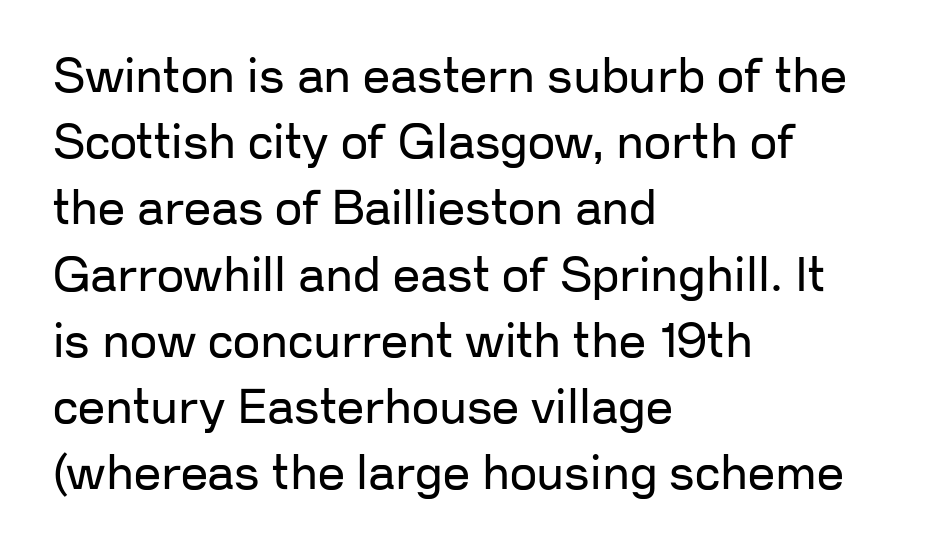
This is roman type, the default non-slanted kind. The letterforms sit shoulder to shoulder at normal distance. Layout note: lines flush left. Decoration check: the copy has no underline. Heaviness? Minimal to ordinary, like unemphasized prose. Each letter's strokes conclude bluntly, with no projecting serifs.
